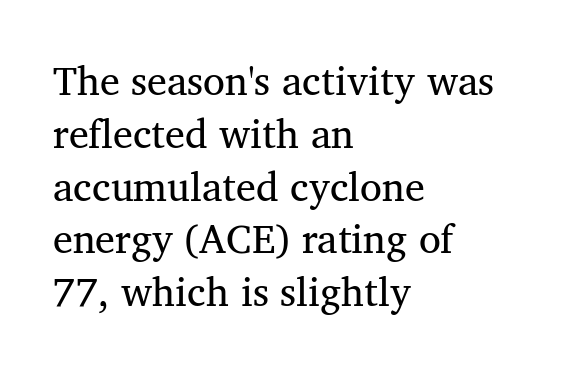
Q: Is the text bold? A: No.
Q: Is the typeface a serif or a sans-serif typeface? A: Serif.
Q: Is the text underlined? A: No.
Q: How is the paragraph aligned? A: Left-aligned.
Q: Is the spacing between letters normal or unusually wide? A: Normal.
Q: Is the spacing between lines tight, normal or loose? A: Normal.
Q: Width (condensed, normal, or wide)? A: Normal.
Q: Stroke contrast? A: Medium.
Q: x-height? A: Medium.
Q: Monospaced? A: No.
